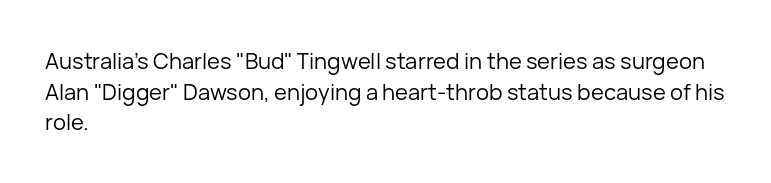
Here the glyphs are tracked normally, forming tight word shapes. This sample keeps an unexceptional amount of space between lines. Every character sits straight up, as roman type does. Each stroke keeps to a modest, everyday thickness or less. This rendering uses left alignment, leaving the right contour irregular. Descenders are the only things crossing below the line.
